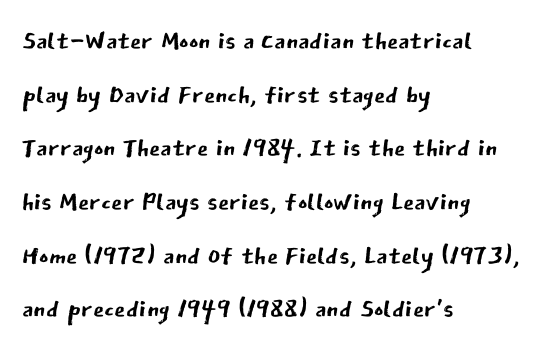
Q: Is the text bold? A: No.
Q: Is the text italic (slanted)? A: No, it is upright.
Q: Is the typeface a serif or a sans-serif typeface? A: Sans-serif.
Q: Is the text underlined? A: No.
Q: How is the paragraph aligned? A: Left-aligned.
Q: Is the spacing between letters normal or unusually wide? A: Normal.
Q: Is the spacing between lines tight, normal or loose? A: Normal.
Q: Width (condensed, normal, or wide)? A: Normal.
Q: Stroke contrast? A: Low.
Q: x-height? A: Medium.
Q: Monospaced? A: No.
